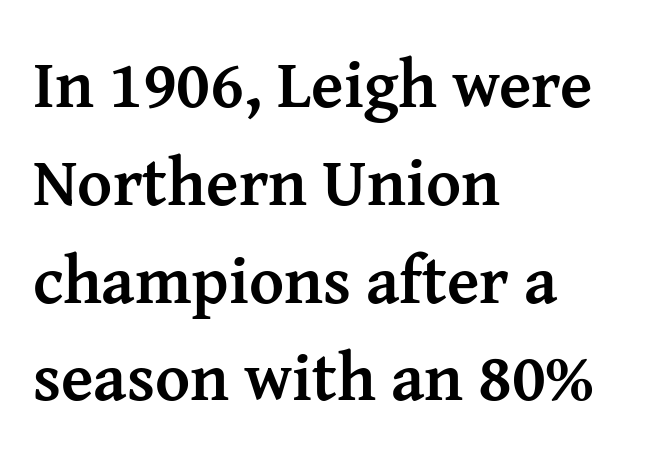
{"serif": "yes", "italic": "no", "bold": "yes", "weight": "semibold", "width": "normal", "stroke_contrast": "medium", "x_height": "medium", "monospaced": "no", "underline": "no", "align": "left", "line_spacing": "normal", "line_spacing_ratio": 1.46, "letter_spacing": "normal", "letter_spacing_em": 0.0, "glyph_px": 67}
